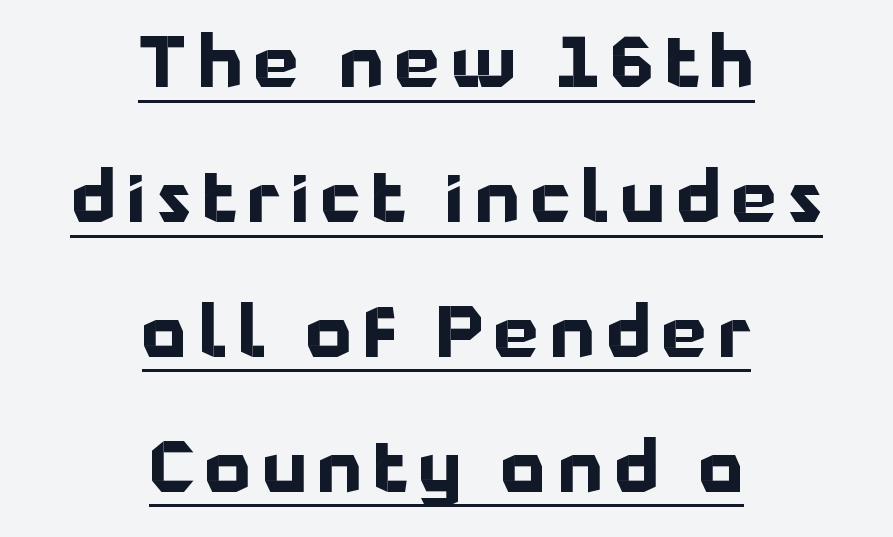
{"serif": "no", "italic": "no", "bold": "yes", "weight": "bold", "width": "normal", "stroke_contrast": "low", "x_height": "medium", "monospaced": "no", "underline": "yes", "align": "center", "line_spacing": "loose", "line_spacing_ratio": 1.9, "glyph_px": 71}
